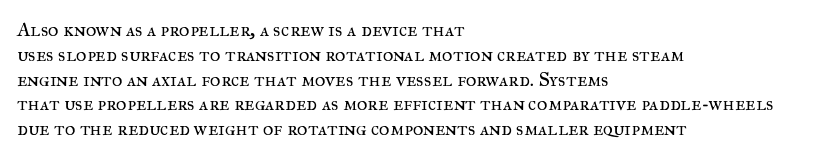
The image shows 20 px text type, upright; set left-aligned, line spacing 1.24x, normal letter spacing, not underlined.
